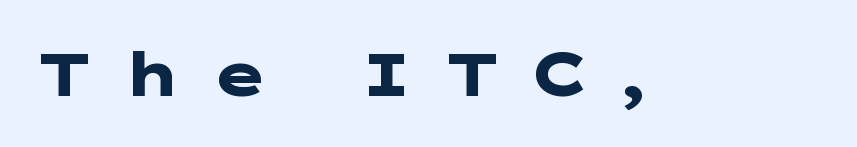
The image shows 61 px heavy, wide sans-serif type, upright; set unusually wide letter spacing (+0.45 em), not underlined; low stroke contrast and a medium x-height.
